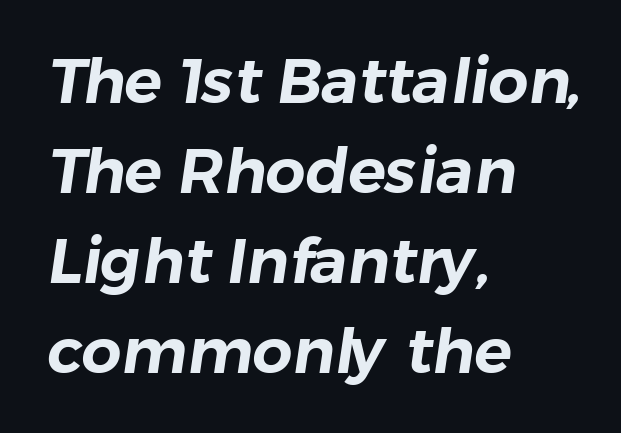
The image shows 63 px sans-serif type; set left-aligned, normal line spacing (1.43x), normal letter spacing, not underlined; low stroke contrast and a medium x-height.
